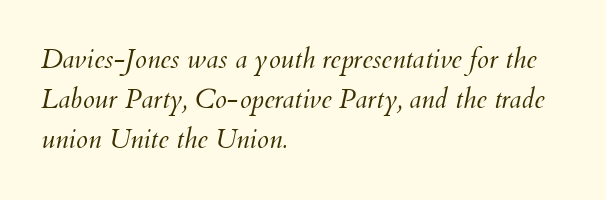
Q: Is the text bold? A: No.
Q: Is the text italic (slanted)? A: Yes, it leans right by about 12 degrees.
Q: Is the text underlined? A: No.
Q: How is the paragraph aligned? A: Left-aligned.
Q: Is the spacing between letters normal or unusually wide? A: Normal.
Q: Is the spacing between lines tight, normal or loose? A: Normal.
